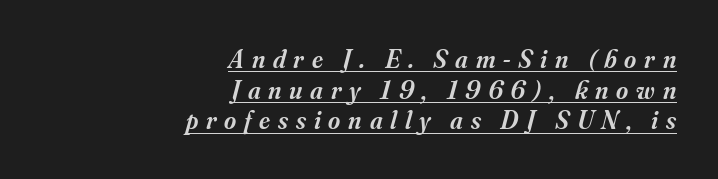
The image shows 26 px text type, italic (leaning right); set right-aligned, line spacing 1.18x, unusually wide letter spacing (+0.3 em), underlined.
